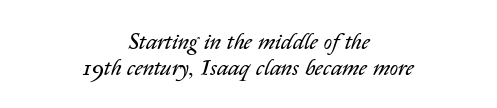
Q: Is the text bold? A: No.
Q: Is the text italic (slanted)? A: Yes, it leans right by about 14 degrees.
Q: Is the text underlined? A: No.
Q: How is the paragraph aligned? A: Centered.
Q: Is the spacing between letters normal or unusually wide? A: Normal.
Q: Is the spacing between lines tight, normal or loose? A: Tight.
